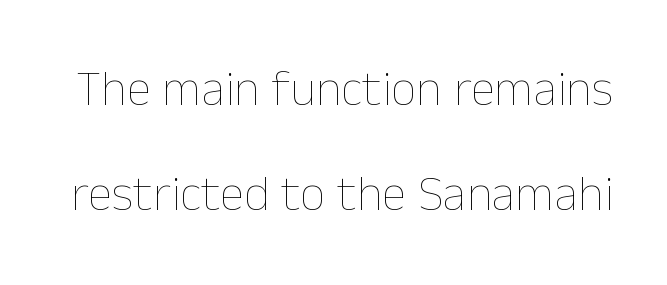
{"italic": "no", "bold": "no", "weight": "thin", "width": "normal", "stroke_contrast": "low", "x_height": "medium", "monospaced": "no", "underline": "no", "line_spacing": "loose", "line_spacing_ratio": 2.1, "letter_spacing": "normal", "letter_spacing_em": 0.0, "glyph_px": 50}
